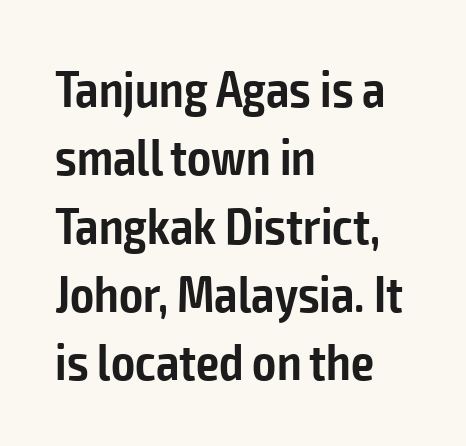
{"serif": "no", "italic": "no", "bold": "semi", "weight": "semibold", "width": "condensed", "stroke_contrast": "low", "x_height": "medium", "monospaced": "no", "underline": "no", "align": "left", "line_spacing": "normal", "line_spacing_ratio": 1.34, "letter_spacing": "normal", "letter_spacing_em": 0.0, "glyph_px": 51}
